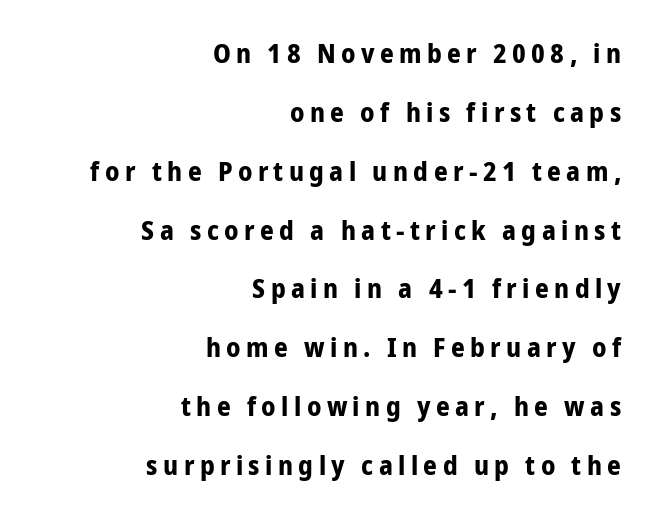
The typesetting leans heavy: a genuine bold. Is there much room between lines? Yes — plenty of vertical air separates them. Which margin do the lines hug? The right one — the left edge is uneven. This rendering widens character spacing well past its baseline value.
